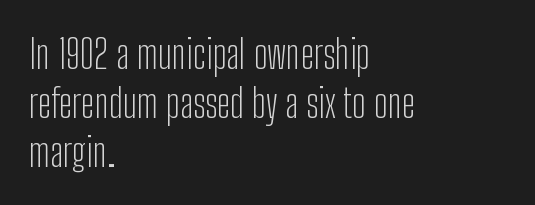
The image shows 40 px light, condensed sans-serif type, upright; set left-aligned, line spacing 1.22x, normal letter spacing, not underlined; low stroke contrast and a medium x-height.
